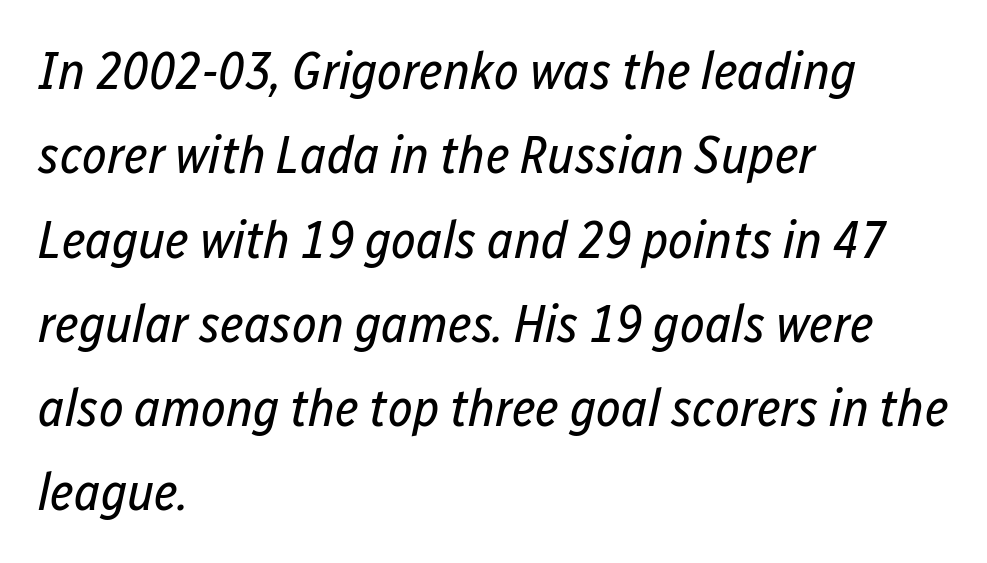
{"italic": "yes", "lean": "right", "slant_degrees": 12, "bold": "no", "weight": "regular", "width": "condensed", "stroke_contrast": "low", "x_height": "medium", "monospaced": "no", "underline": "no", "align": "left", "line_spacing": "normal", "line_spacing_ratio": 1.59, "letter_spacing": "normal", "letter_spacing_em": 0.0, "glyph_px": 53}
